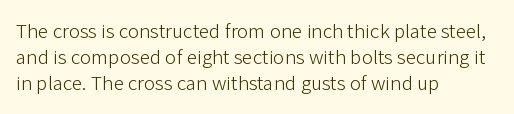
The image shows 21 px text type, upright; set left-aligned, line spacing 1.24x, normal letter spacing, not underlined.
